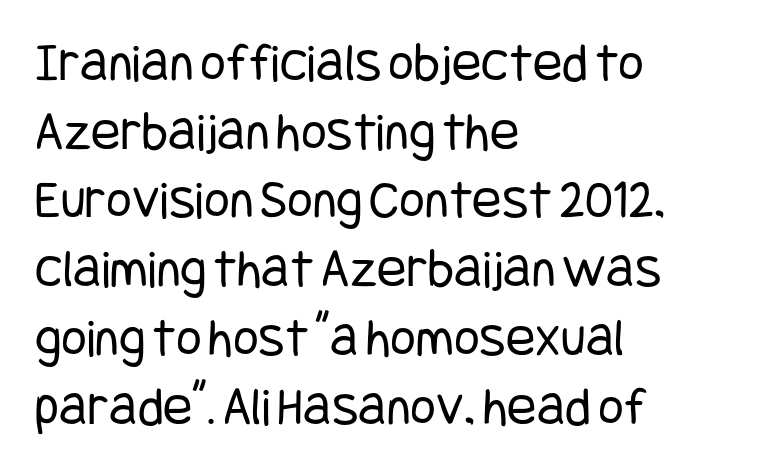
Q: Is the text bold? A: No.
Q: Is the text italic (slanted)? A: No, it is upright.
Q: Is the typeface a serif or a sans-serif typeface? A: Sans-serif.
Q: Is the text underlined? A: No.
Q: How is the paragraph aligned? A: Left-aligned.
Q: Is the spacing between letters normal or unusually wide? A: Normal.
Q: Is the spacing between lines tight, normal or loose? A: Normal.
Q: Width (condensed, normal, or wide)? A: Condensed.
Q: Stroke contrast? A: Low.
Q: x-height? A: Large.
